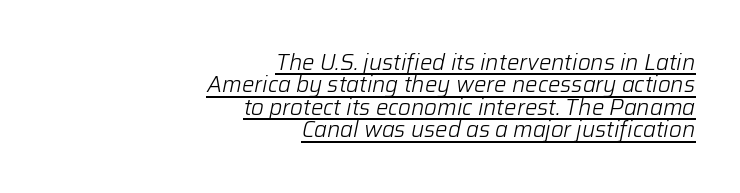
The image shows 22 px text type, italic (leaning right); set right-aligned, tight line spacing (1.02x), normal letter spacing, underlined.
